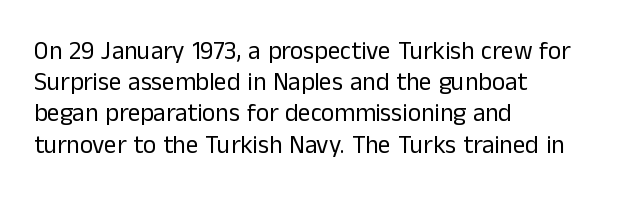
The image shows 25 px text type, upright; set left-aligned, normal line spacing (1.25x), normal letter spacing, not underlined.
